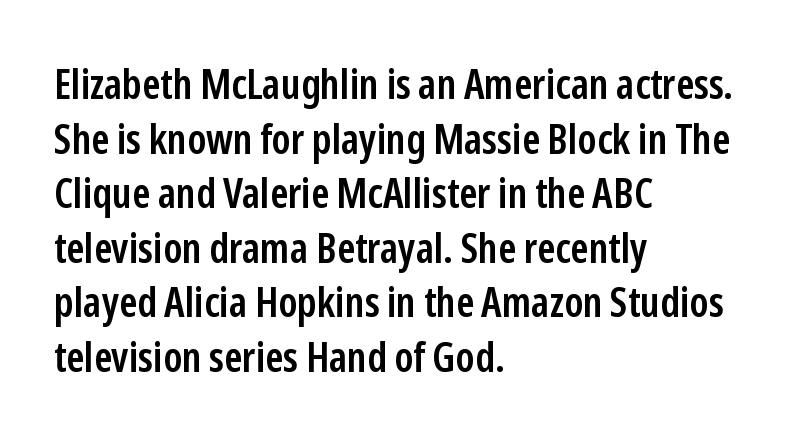
Q: Is the text bold? A: Semi-bold.
Q: Is the text italic (slanted)? A: No, it is upright.
Q: Is the typeface a serif or a sans-serif typeface? A: Sans-serif.
Q: Is the text underlined? A: No.
Q: How is the paragraph aligned? A: Left-aligned.
Q: Is the spacing between letters normal or unusually wide? A: Normal.
Q: Is the spacing between lines tight, normal or loose? A: Normal.
Q: Width (condensed, normal, or wide)? A: Condensed.
Q: Stroke contrast? A: Low.
Q: x-height? A: Medium.
Q: Monospaced? A: No.
